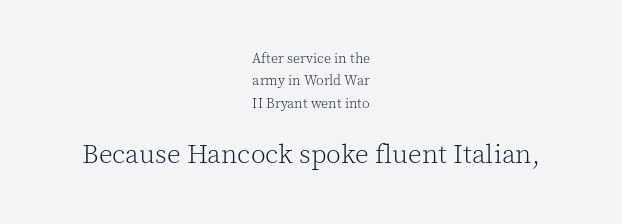
Teacher's note: observe the equal gaps on both sides — that is centered alignment. Notice how the stems are strictly vertical — no italics here. Here the second block reads like a headline and the first like body copy. The face looks like a standard text weight, possibly lighter.
